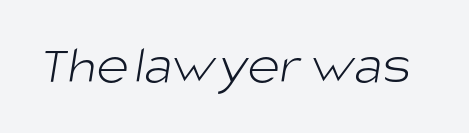
{"serif": "no", "bold": "no", "weight": "light", "width": "normal", "stroke_contrast": "low", "x_height": "large", "monospaced": "no", "underline": "no", "letter_spacing": "normal", "letter_spacing_em": 0.0, "glyph_px": 56}
